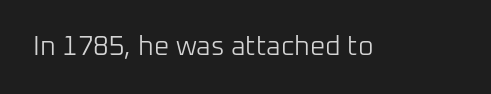
{"italic": "no", "bold": "no", "underline": "no", "letter_spacing": "normal", "letter_spacing_em": 0.0, "glyph_px": 27}
